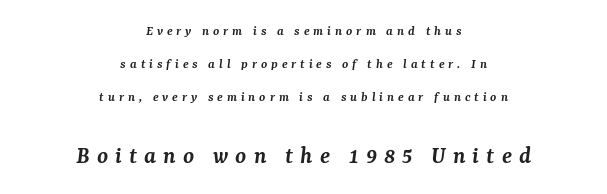
The image shows 25 px text type, italic (leaning right); set centered, loose line spacing (2.37x), unusually wide letter spacing (+0.28 em), not underlined; the second (bottom) block is 1.79x larger.
